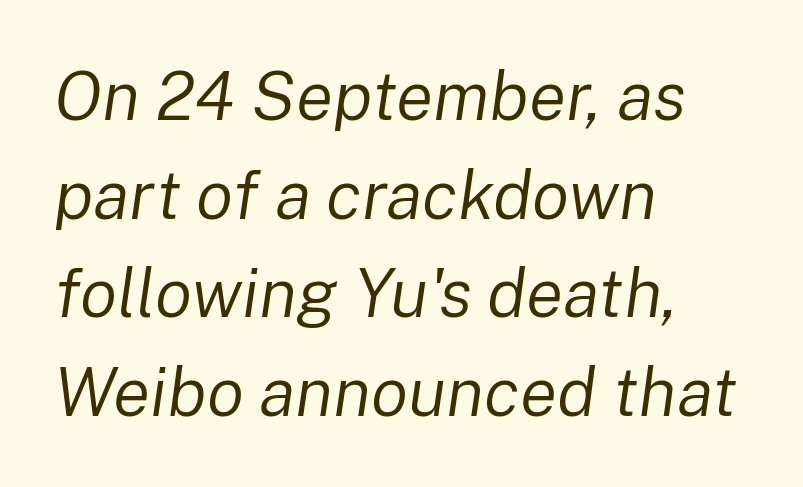
{"italic": "yes", "lean": "right", "slant_degrees": 8, "bold": "no", "weight": "regular", "width": "normal", "stroke_contrast": "low", "x_height": "medium", "monospaced": "no", "underline": "no", "align": "left", "line_spacing": "normal", "line_spacing_ratio": 1.43, "letter_spacing": "normal", "letter_spacing_em": 0.0, "glyph_px": 69}
